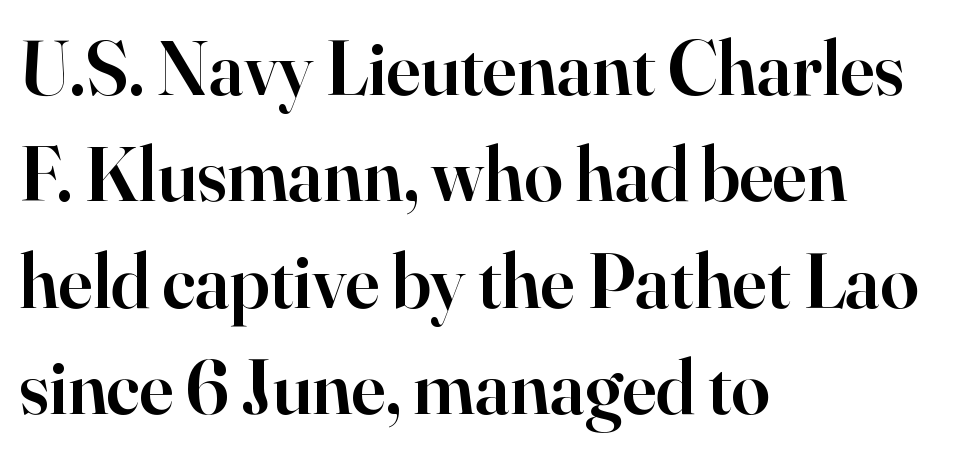
The image shows 77 px semibold serif type, upright; set left-aligned, normal line spacing (1.38x), normal letter spacing, not underlined; high stroke contrast and a small x-height.
